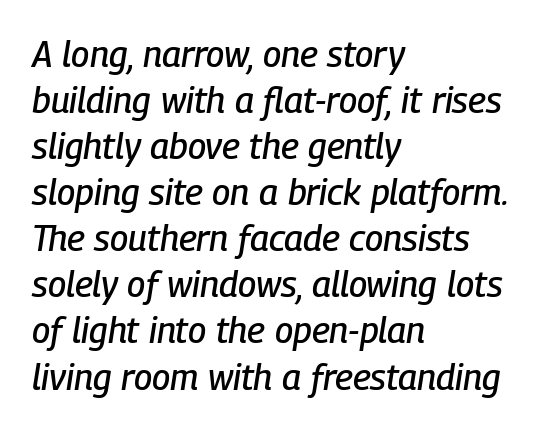
Q: Is the text italic (slanted)? A: Yes, it leans right by about 9 degrees.
Q: Is the text underlined? A: No.
Q: How is the paragraph aligned? A: Left-aligned.
Q: Is the spacing between letters normal or unusually wide? A: Normal.
Q: Is the spacing between lines tight, normal or loose? A: Normal.
Q: Width (condensed, normal, or wide)? A: Condensed.
Q: Stroke contrast? A: Low.
Q: x-height? A: Medium.
Q: Monospaced? A: No.
